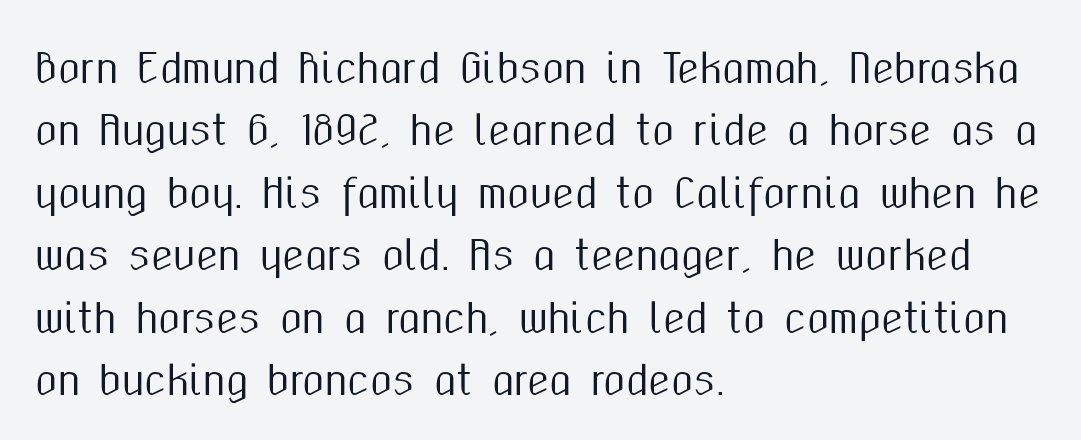
The image shows 40 px condensed sans-serif type, upright; set left-aligned, normal line spacing (1.56x), normal letter spacing, not underlined; medium stroke contrast and a medium x-height.
